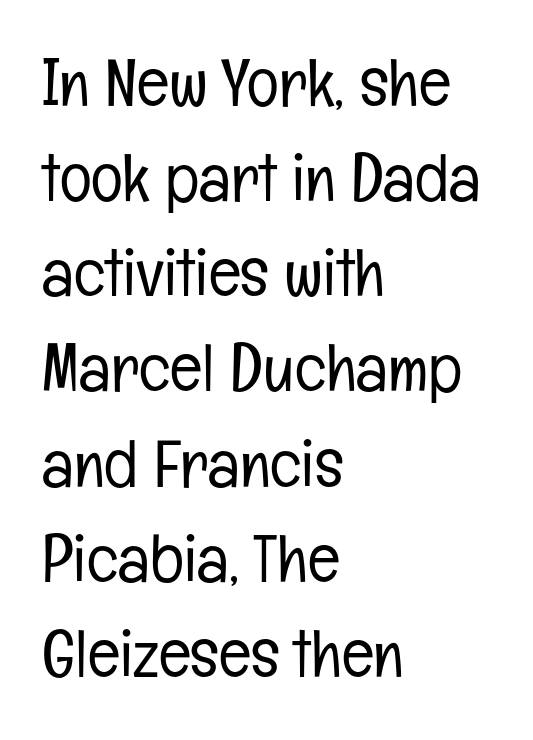
One glance says typical: line gaps are just what's usual. You could not count columns in this text — the font is proportionally spaced. Upright lettering throughout. These lines keep a tight, regular rhythm from letter to letter. The area under the type is left untouched. Casual observation: everything's shoved over to the left.
